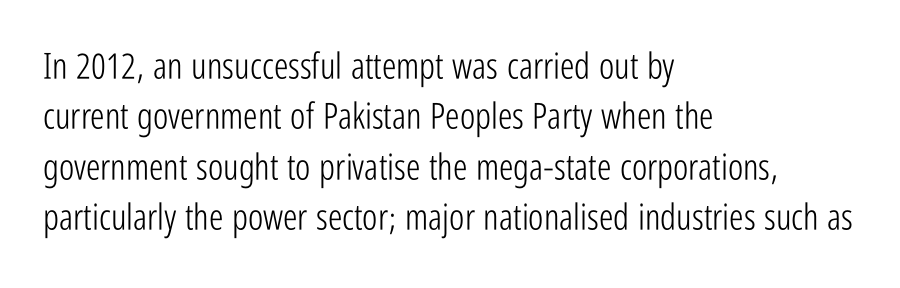
The image shows 36 px light, condensed sans-serif type, upright; set left-aligned, normal line spacing (1.4x), normal letter spacing, not underlined; low stroke contrast and a medium x-height.
